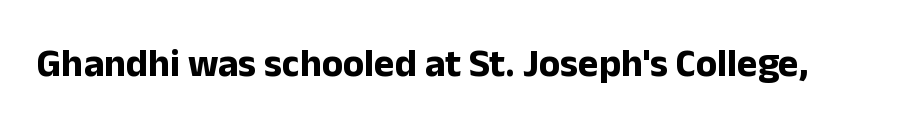
The face used here is rendered with its standard letterfit. Only glyphs here, with clear space below each row. Is this a fixed-width face? No — the glyphs have proportional, varying widths. Ordinary non-slanted type is in use. Thick stems and heavy bowls — unmistakably bold. The type family on display is of the sans-serif kind.
